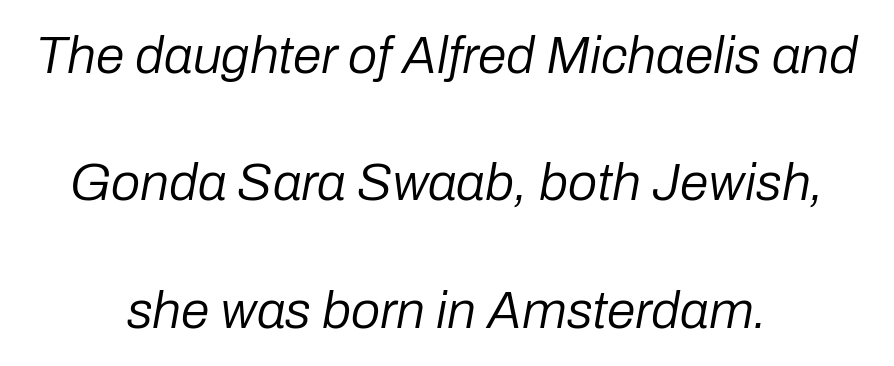
Q: Is the text bold? A: No.
Q: Is the text italic (slanted)? A: Yes, it leans right by about 10 degrees.
Q: Is the text underlined? A: No.
Q: How is the paragraph aligned? A: Centered.
Q: Is the spacing between letters normal or unusually wide? A: Normal.
Q: Is the spacing between lines tight, normal or loose? A: Loose.
Q: Width (condensed, normal, or wide)? A: Normal.
Q: Stroke contrast? A: Low.
Q: x-height? A: Medium.
Q: Monospaced? A: No.
